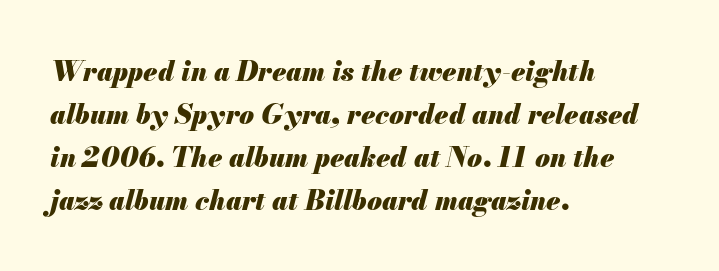
{"italic": "yes", "lean": "right", "slant_degrees": 13, "bold": "yes", "underline": "no", "align": "left", "line_spacing": "normal", "line_spacing_ratio": 1.59, "letter_spacing": "normal", "letter_spacing_em": 0.0, "glyph_px": 27}
